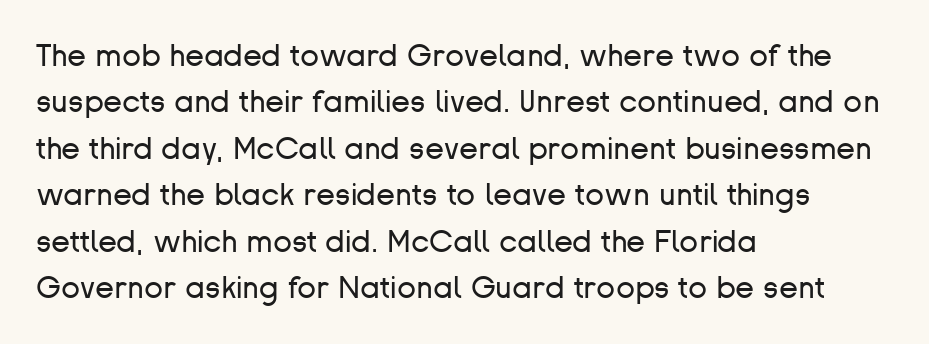
The image shows 31 px regular-weight sans-serif type, upright; set left-aligned, normal line spacing (1.5x), normal letter spacing, not underlined; low stroke contrast and a medium x-height.
